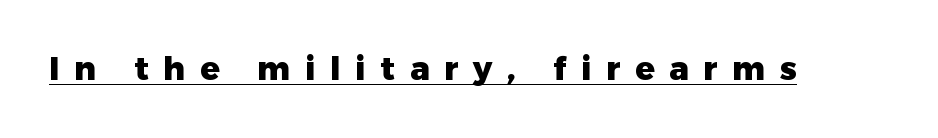
These lines have a slow, spaced-out rhythm from letter to letter. The rendering shows plain stroke endings on the letterforms — a sans-serif design. Posture: straight, roman, zero tilt. This sample has the flowing, uneven cadence of proportional lettering. Pretty heavy lettering here — definitely bold.
